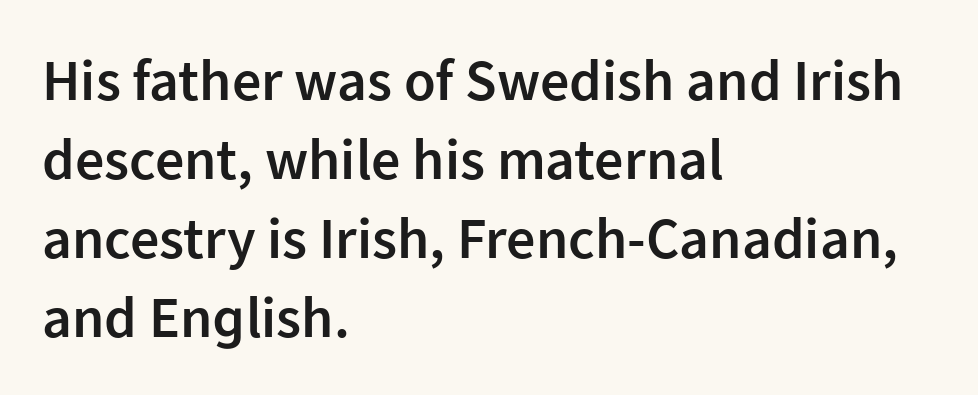
The image shows 58 px semibold sans-serif type, upright; set left-aligned, normal line spacing (1.36x), normal letter spacing, not underlined; low stroke contrast and a medium x-height.
